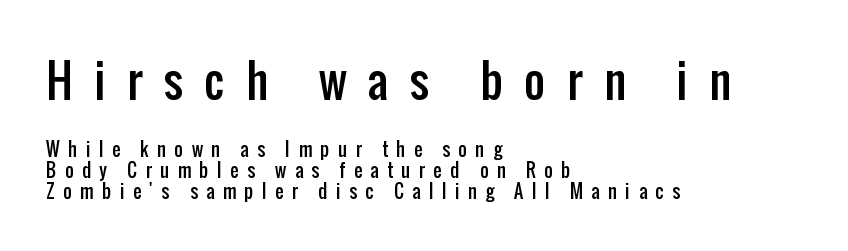
{"serif": "no", "italic": "no", "width": "condensed", "stroke_contrast": "low", "x_height": "medium", "monospaced": "no", "underline": "no", "align": "left", "line_spacing_ratio": 1.17, "letter_spacing": "wide", "letter_spacing_em": 0.48, "larger_block": "first", "size_ratio": 2.5, "glyph_px": 45}
